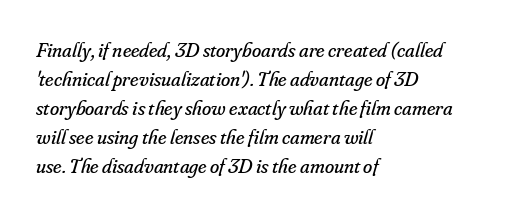
This is oblique type, the kind used for emphasis or titles. The passage shown is not bold in any degree. The space beneath each line is pristine and unruled. The compositor pushed each line to the left boundary.
